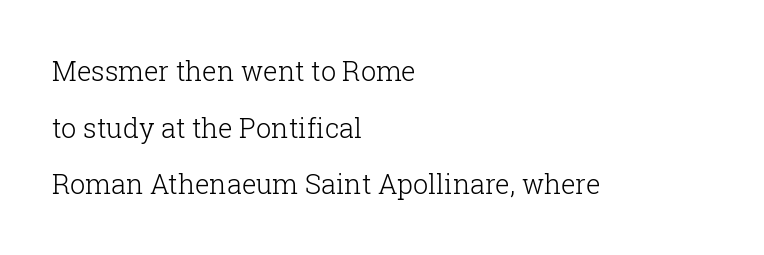
Q: Is the text bold? A: No.
Q: Is the text italic (slanted)? A: No, it is upright.
Q: Is the text underlined? A: No.
Q: How is the paragraph aligned? A: Left-aligned.
Q: Is the spacing between letters normal or unusually wide? A: Normal.
Q: Is the spacing between lines tight, normal or loose? A: Loose.
